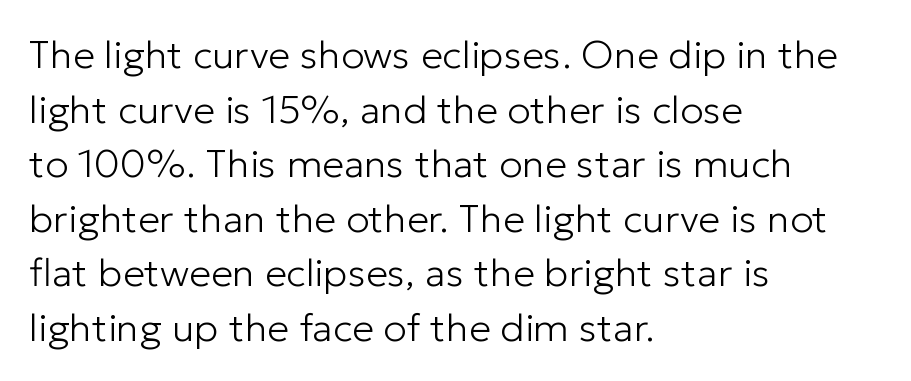
The line texture is even and compact thanks to regular tracking. Quick note: underline off. Does the type have serifs? No, each stem ends abruptly. Varying glyph widths throughout — classic text-font behaviour. The letters stand straight up with perfectly vertical stems.
